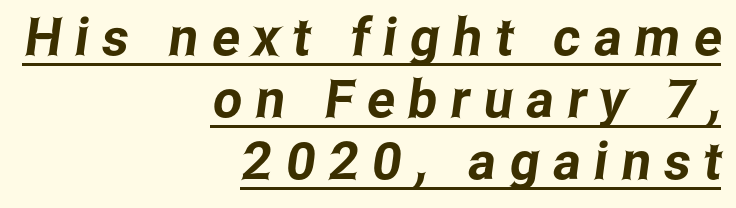
Q: Is the typeface a serif or a sans-serif typeface? A: Sans-serif.
Q: Is the text underlined? A: Yes.
Q: How is the paragraph aligned? A: Right-aligned.
Q: Is the spacing between letters normal or unusually wide? A: Unusually wide.
Q: Width (condensed, normal, or wide)? A: Condensed.
Q: Stroke contrast? A: Low.
Q: x-height? A: Medium.
Q: Monospaced? A: No.
